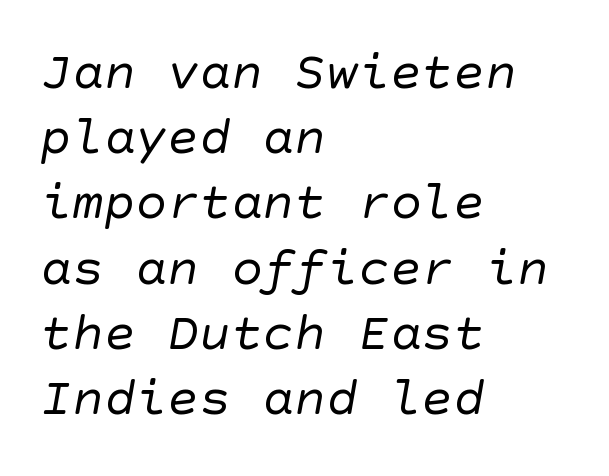
The image shows 53 px regular-weight sans-serif type; set left-aligned, line spacing 1.23x, normal letter spacing, not underlined; low stroke contrast and a large x-height.
